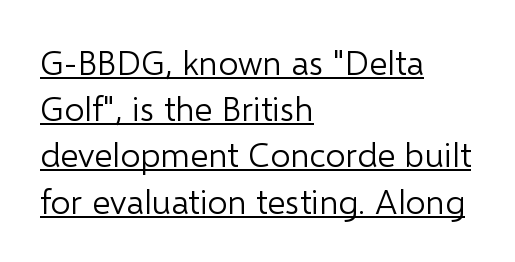
{"serif": "no", "italic": "no", "bold": "no", "weight": "light", "width": "normal", "stroke_contrast": "low", "x_height": "medium", "monospaced": "no", "underline": "yes", "align": "left", "line_spacing": "normal", "line_spacing_ratio": 1.32, "letter_spacing": "normal", "letter_spacing_em": 0.0, "glyph_px": 35}
